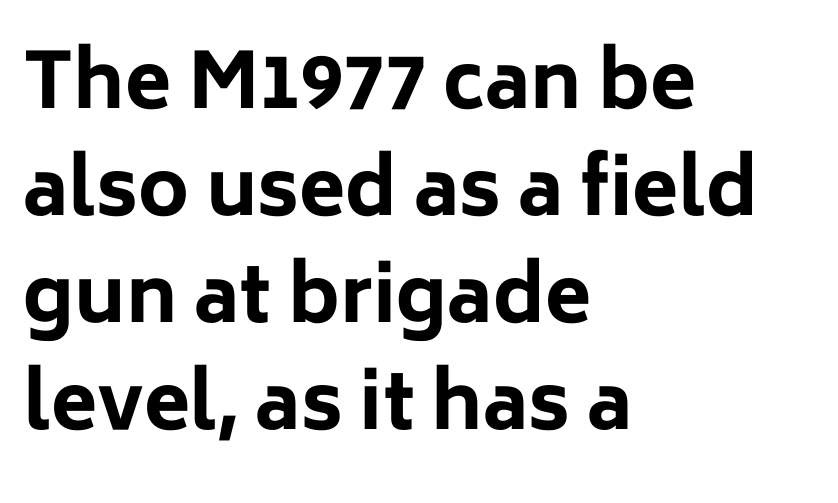
Students, note that the glyphs here touch the page at normal intervals. Is this a fixed-width face? No — the glyphs have proportional, varying widths. A typesetter would label this face a sans. Letters rest on an invisible, unmarked baseline. The lettering holds an erect, upright posture throughout.
